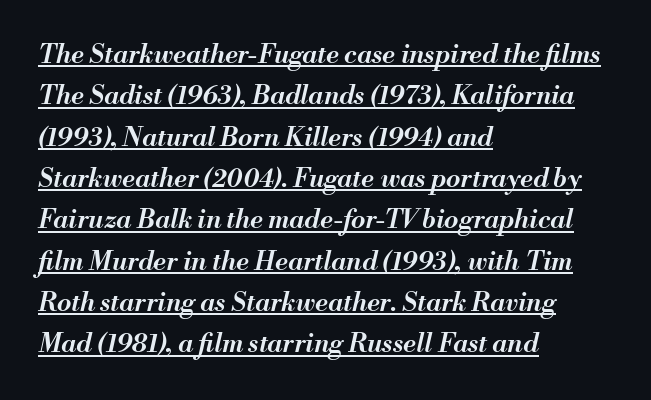
The image shows 26 px text type, italic (leaning right); set left-aligned, normal line spacing (1.59x), normal letter spacing, underlined.
